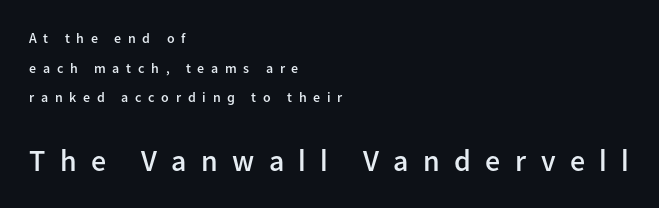
Check the space under the baseline: it is left empty. The rendering anchors every line to the left-hand side. A typesetter would call this proportional, since set widths differ per character. Each new line begins a long way beneath the previous one. Notice the strokes are somewhat thickened but not fully heavy: this is a semibold.
